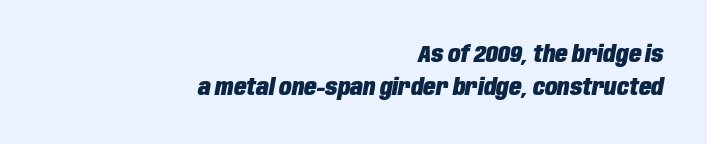
The letters sit at their default tracking, neither squeezed nor spread. Descender tails drop into unmarked territory. Students, this is bold: see how much ink each stroke carries. The font's italic variant was chosen for this text.
